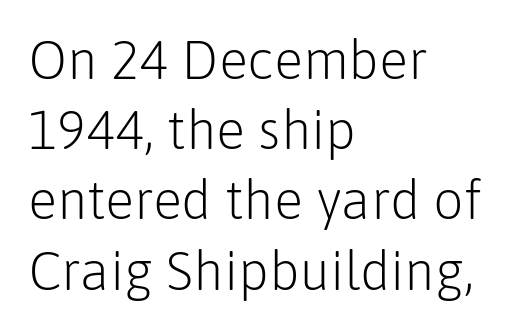
In CSS terms this would be text-align: left. No extra tracking has been applied to these lines. The space between consecutive lines is moderate. Every stem runs plumb, perpendicular to the baseline.
